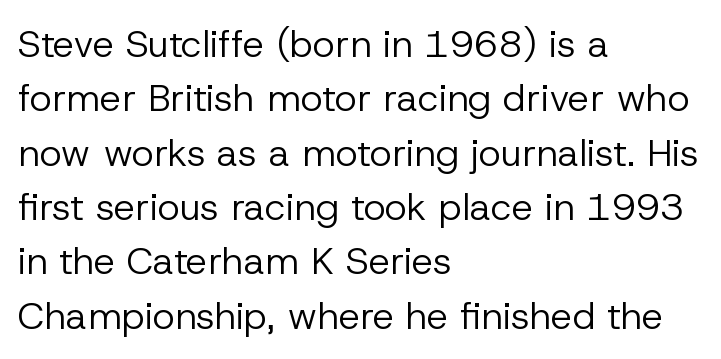
{"serif": "no", "italic": "no", "bold": "no", "weight": "regular", "width": "normal", "stroke_contrast": "low", "x_height": "medium", "monospaced": "no", "underline": "no", "align": "left", "line_spacing": "normal", "line_spacing_ratio": 1.43, "letter_spacing": "normal", "letter_spacing_em": 0.0, "glyph_px": 38}
